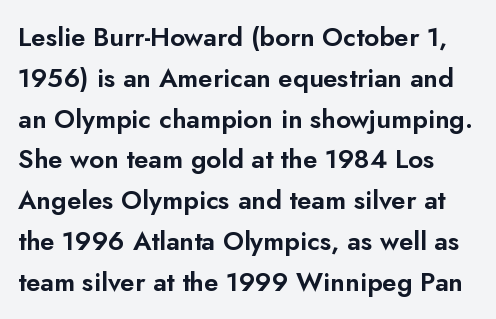
Underline: absent. This sample uses plain, unmodified letter spacing. The line-height multiplier appears to be the usual default. It's the straight-up-and-down kind of type.
